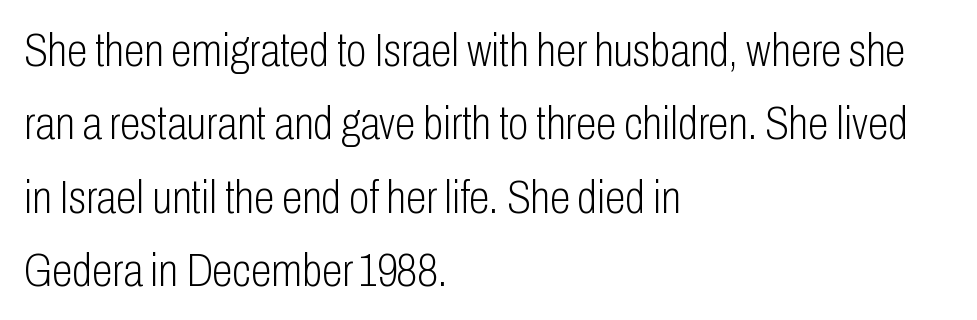
The image shows 47 px light, condensed sans-serif type, upright; set left-aligned, normal line spacing (1.56x), normal letter spacing, not underlined; low stroke contrast and a medium x-height.
